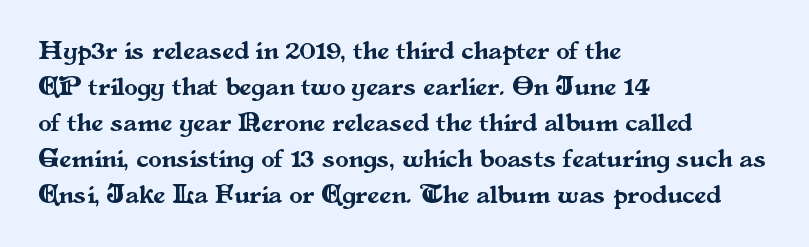
{"italic": "no", "underline": "no", "align": "left", "line_spacing": "normal", "line_spacing_ratio": 1.33, "letter_spacing": "normal", "letter_spacing_em": 0.0, "glyph_px": 27}
